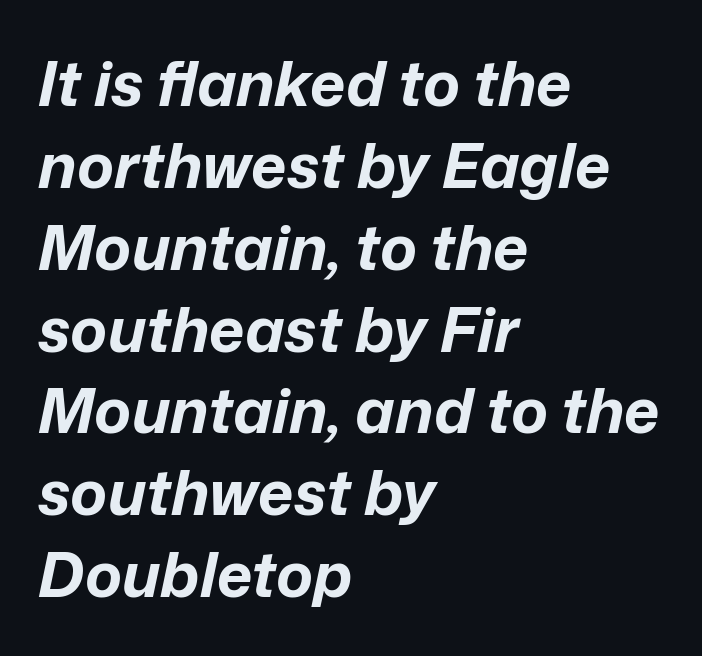
The image shows 62 px bold type, italic (leaning right); set left-aligned, normal line spacing (1.32x), normal letter spacing, not underlined; low stroke contrast and a medium x-height.
